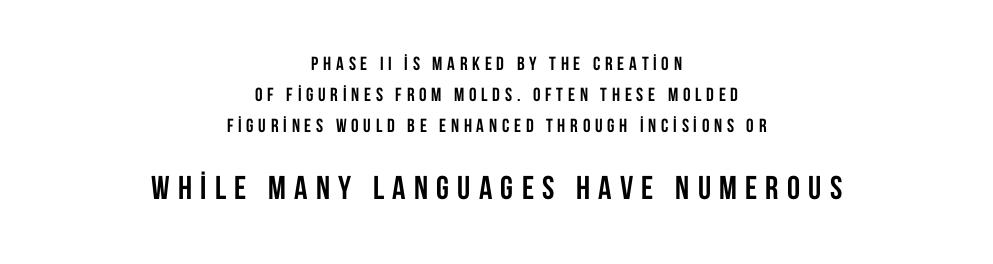
The rendering uses a moderate line-height, typical for paragraphs. Italic: no, the glyphs are upright roman. The characters display no serif detailing; their extremities are plain. The line texture is sparse and dotted thanks to wide tracking. The letters advance in unequal steps, a hallmark of proportional type. The passage is arranged like a title page — every line centered.
